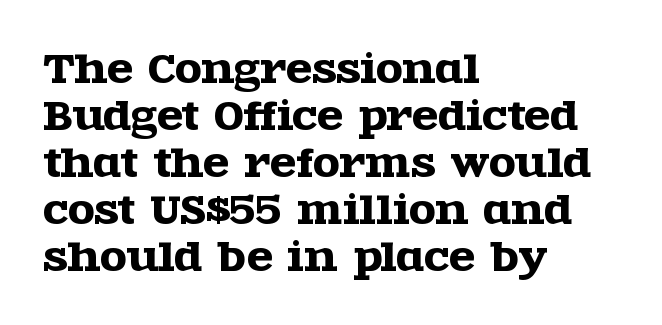
{"serif": "yes", "italic": "no", "width": "wide", "x_height": "large", "monospaced": "no", "underline": "no", "align": "left", "line_spacing_ratio": 1.24, "letter_spacing": "normal", "letter_spacing_em": 0.0, "glyph_px": 38}
